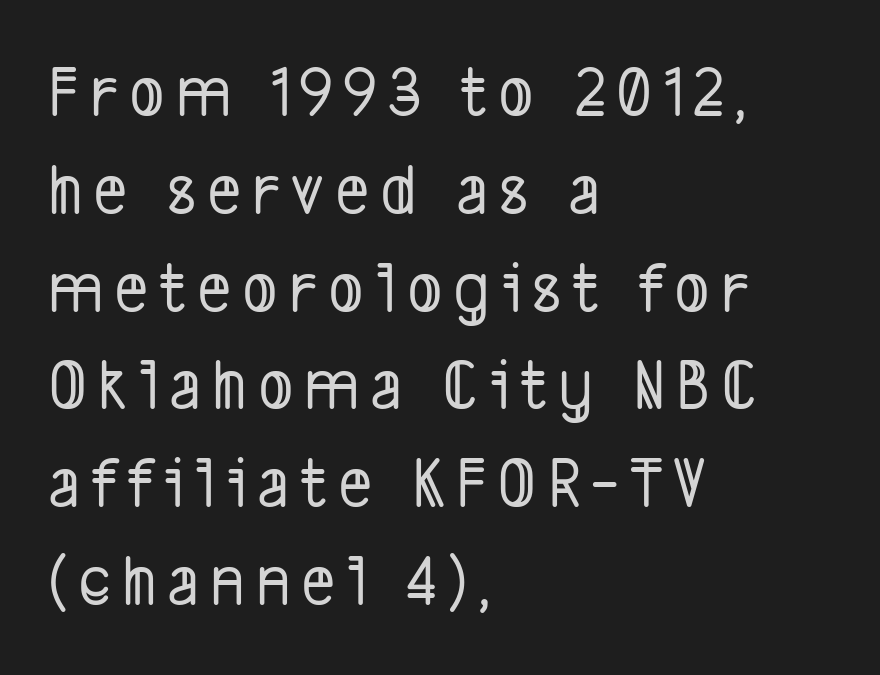
The image shows 73 px condensed sans-serif type; set left-aligned, normal line spacing (1.34x), not underlined; low stroke contrast and a medium x-height.
